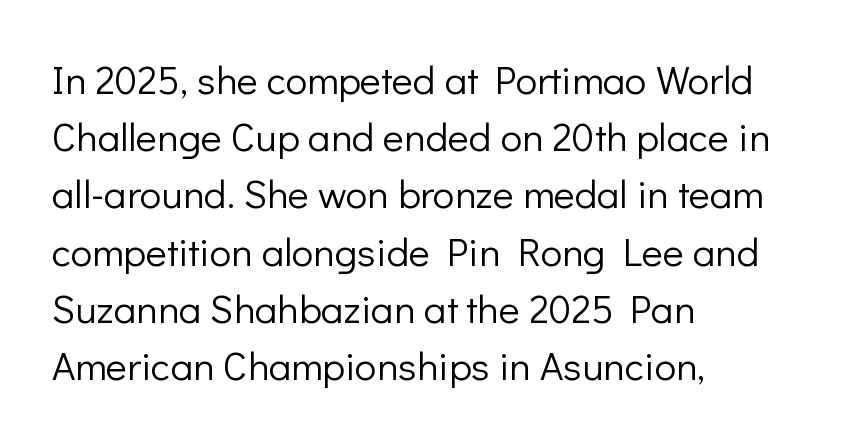
{"serif": "no", "italic": "no", "bold": "no", "weight": "light", "width": "normal", "stroke_contrast": "low", "x_height": "medium", "monospaced": "no", "underline": "no", "align": "left", "line_spacing": "normal", "line_spacing_ratio": 1.43, "letter_spacing": "normal", "letter_spacing_em": 0.0, "glyph_px": 40}
